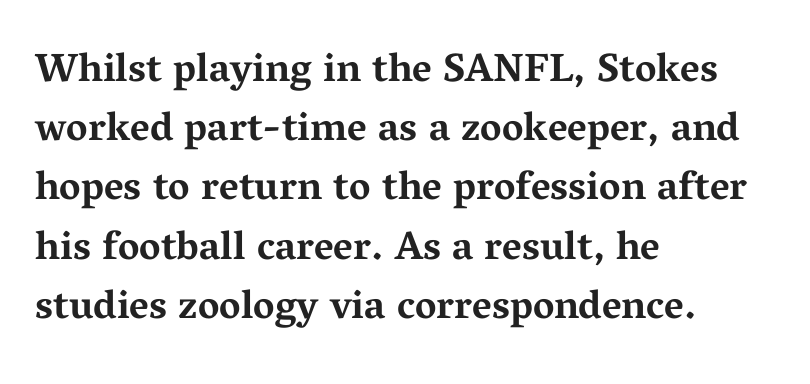
{"serif": "yes", "italic": "no", "bold": "yes", "weight": "bold", "width": "wide", "stroke_contrast": "medium", "x_height": "medium", "monospaced": "no", "underline": "no", "align": "left", "line_spacing": "normal", "line_spacing_ratio": 1.48, "letter_spacing": "normal", "letter_spacing_em": 0.0, "glyph_px": 40}
